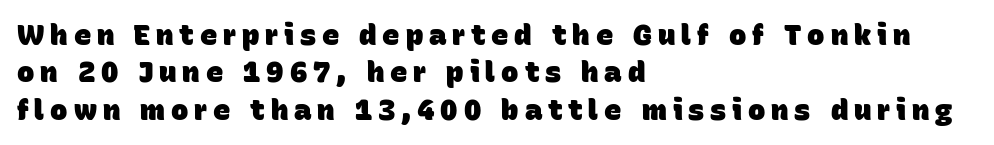
The image shows 29 px heavy sans-serif type; set left-aligned, normal line spacing (1.29x), unusually wide letter spacing (+0.2 em), not underlined; low stroke contrast and a large x-height.
